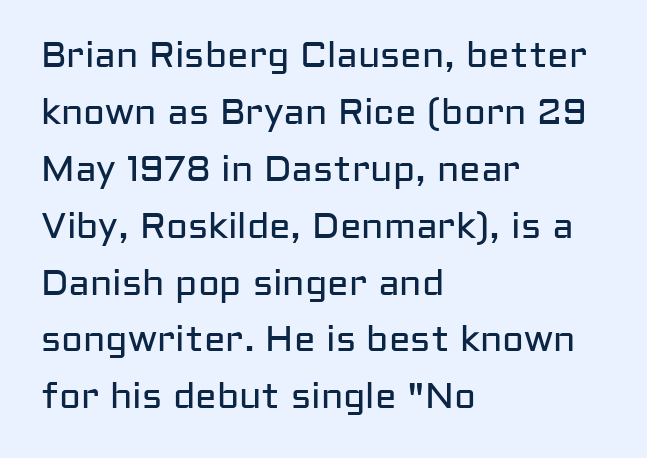
Look at the bottom of the vertical strokes: they stop flat, with no serifs. The passage shown stacks its lines at a standard gap. The compositor pushed each line to the left boundary. Unbolded letterforms with no extra heft. Tracking value appears to be zero — textbook default spacing.
